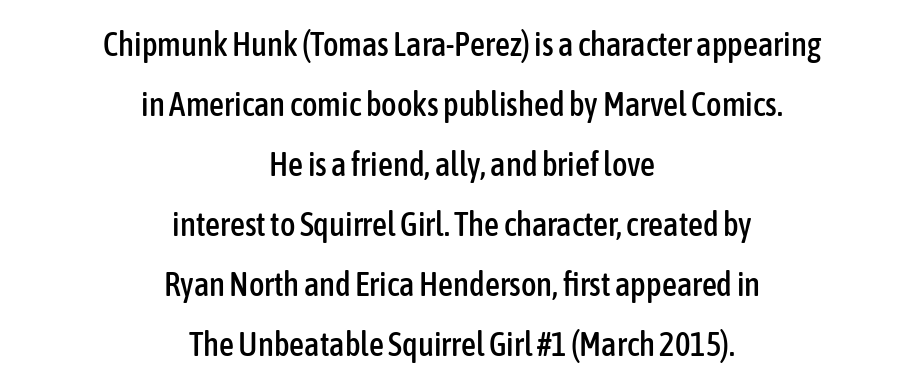
The image shows 33 px condensed sans-serif type, upright; set centered, line spacing 1.82x, normal letter spacing, not underlined; low stroke contrast and a medium x-height.
